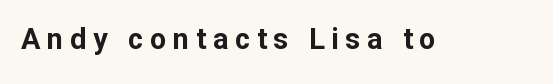
{"serif": "no", "italic": "no", "bold": "yes", "weight": "bold", "width": "normal", "stroke_contrast": "low", "x_height": "medium", "monospaced": "no", "underline": "no", "letter_spacing": "wide", "letter_spacing_em": 0.23, "glyph_px": 29}
